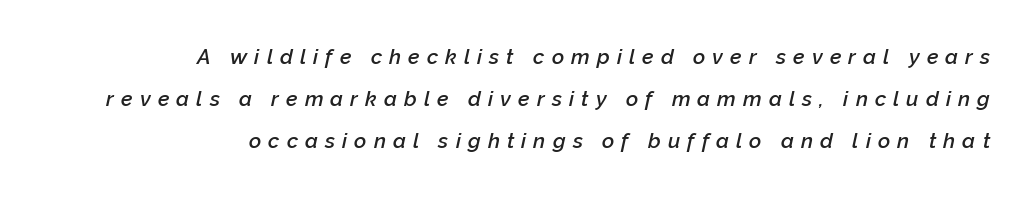
{"italic": "yes", "lean": "right", "slant_degrees": 12, "bold": "semi", "underline": "no", "align": "right", "line_spacing": "loose", "line_spacing_ratio": 2.0, "letter_spacing": "wide", "letter_spacing_em": 0.34, "glyph_px": 21}
